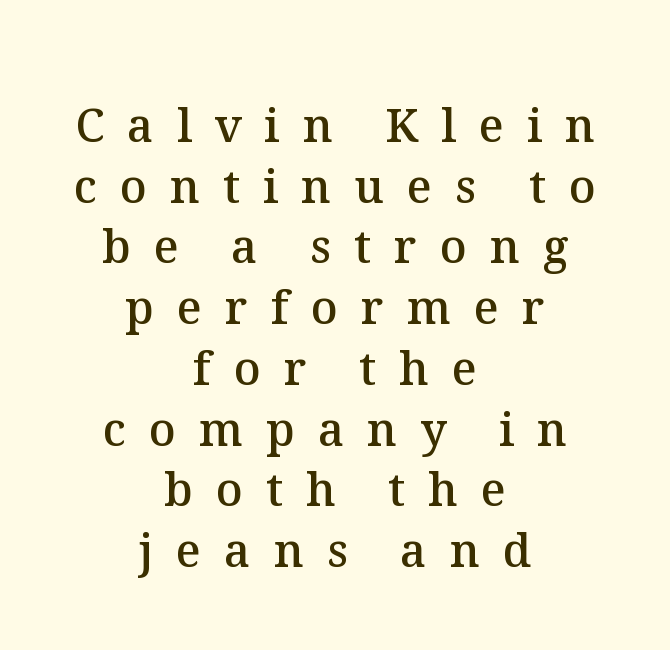
Q: Is the text bold? A: Semi-bold.
Q: Is the text italic (slanted)? A: No, it is upright.
Q: Is the text underlined? A: No.
Q: How is the paragraph aligned? A: Centered.
Q: Is the spacing between letters normal or unusually wide? A: Unusually wide.
Q: Is the spacing between lines tight, normal or loose? A: Normal.
Q: Width (condensed, normal, or wide)? A: Normal.
Q: Stroke contrast? A: Medium.
Q: x-height? A: Medium.
Q: Monospaced? A: No.
